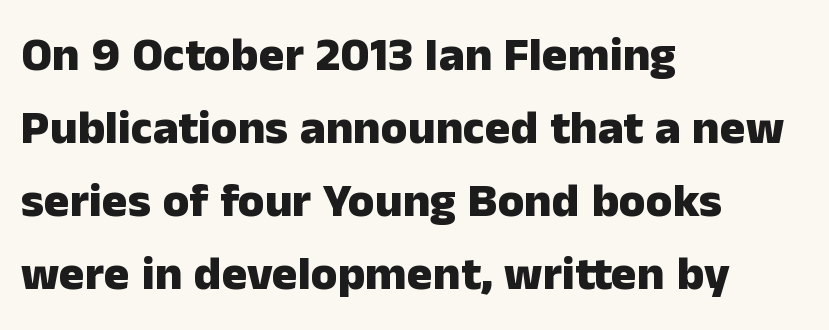
Q: Is the text bold? A: Yes.
Q: Is the text italic (slanted)? A: No, it is upright.
Q: Is the typeface a serif or a sans-serif typeface? A: Sans-serif.
Q: Is the text underlined? A: No.
Q: How is the paragraph aligned? A: Left-aligned.
Q: Is the spacing between letters normal or unusually wide? A: Normal.
Q: Is the spacing between lines tight, normal or loose? A: Normal.
Q: Width (condensed, normal, or wide)? A: Normal.
Q: Stroke contrast? A: Low.
Q: x-height? A: Medium.
Q: Monospaced? A: No.
